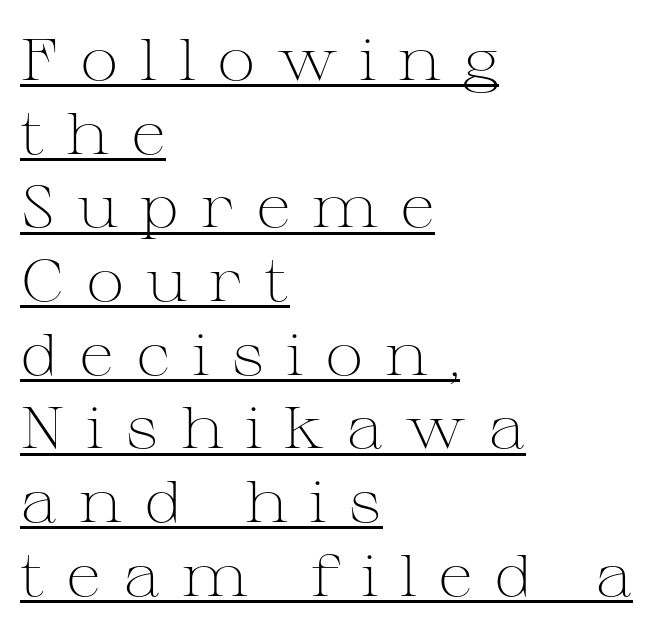
Each stroke keeps to a modest, everyday thickness or less. The passage shown stacks its lines at a standard gap. What stands out about the letter spacing? Its width — letters are far apart. Check where the strokes stop: tiny serifs finish them off. A roman cut, with each character standing at attention. The compositor pushed each line to the left boundary.
